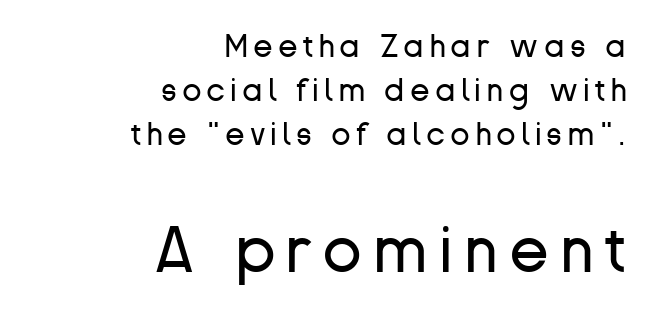
Q: Is the text bold? A: No.
Q: Is the text italic (slanted)? A: No, it is upright.
Q: Is the typeface a serif or a sans-serif typeface? A: Sans-serif.
Q: Is the text underlined? A: No.
Q: How is the paragraph aligned? A: Right-aligned.
Q: Is the spacing between lines tight, normal or loose? A: Normal.
Q: Which block of text is set in a larger size, the first (top) or the second (bottom)? A: The second (bottom) one.
Q: Width (condensed, normal, or wide)? A: Normal.
Q: Stroke contrast? A: Low.
Q: x-height? A: Medium.
Q: Monospaced? A: No.
